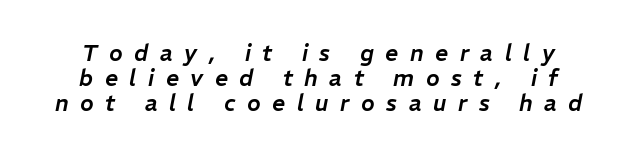
{"italic": "yes", "lean": "right", "slant_degrees": 11, "underline": "no", "line_spacing": "tight", "line_spacing_ratio": 1.09, "letter_spacing": "wide", "letter_spacing_em": 0.5, "glyph_px": 23}
